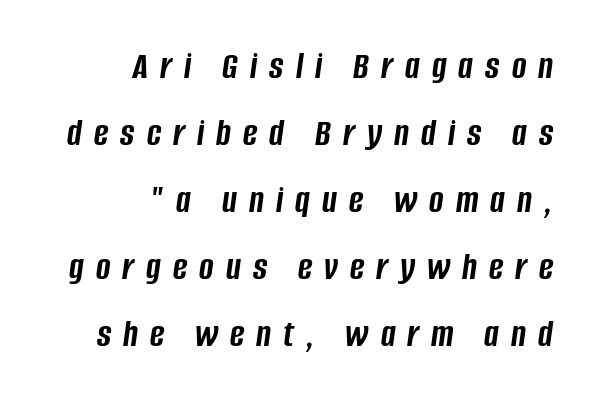
The gap between lines stays unmarked. The passage shown is emphatically bold. Horizontally, the lines are justified to the trailing edge only. Think of a printed novel: that variable character pitch is what you see here. In terms of letterspacing, this is a distinctly airy, spread setting.
